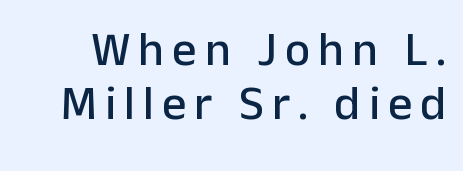
Notice how descenders almost collide with the ascenders below — that's tight leading. This is sans-serif lettering, the kind often seen on screens and signage. Italic: no, the glyphs are upright roman. The space directly below the letters is spotless.
